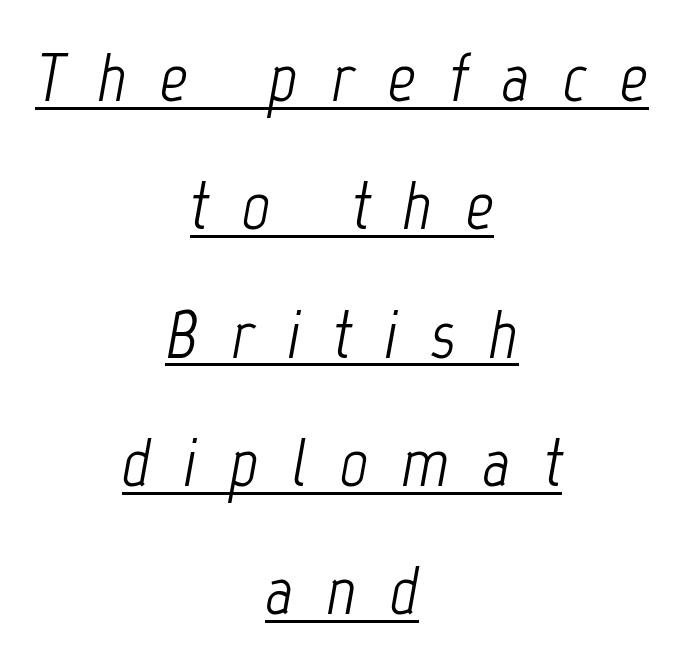
The image shows 69 px light, condensed type, italic (leaning right); set centered, line spacing 1.86x, unusually wide letter spacing (+0.48 em), underlined; low stroke contrast and a medium x-height.
